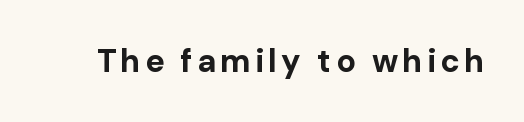
Bare-footed words on every line. Italic? Not at all — the glyphs are vertical. The rendering uses natural spacing where letterforms have individual widths. Is this a sans? Yes — the strokes have no serifs.
